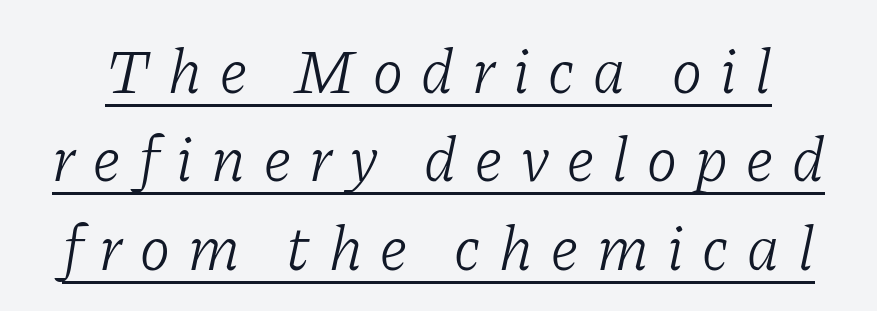
Q: Is the text bold? A: No.
Q: Is the text italic (slanted)? A: Yes, it leans right by about 11 degrees.
Q: Is the typeface a serif or a sans-serif typeface? A: Serif.
Q: Is the text underlined? A: Yes.
Q: Is the spacing between letters normal or unusually wide? A: Unusually wide.
Q: Is the spacing between lines tight, normal or loose? A: Normal.
Q: Width (condensed, normal, or wide)? A: Normal.
Q: Stroke contrast? A: Low.
Q: x-height? A: Medium.
Q: Monospaced? A: No.
